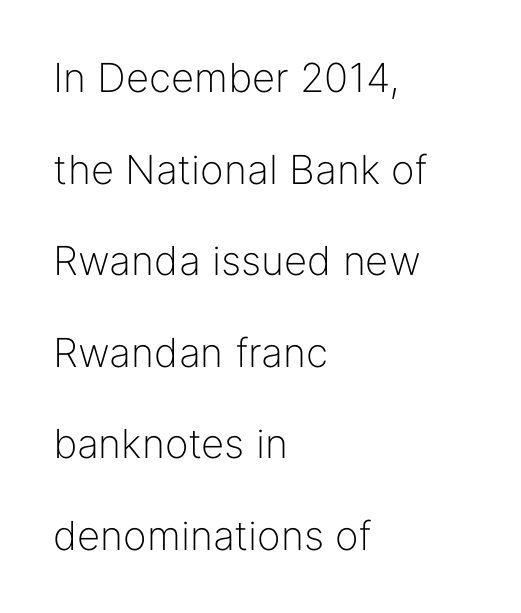
Reading down the block, your eye returns to a fixed left position each line. Summary of vertical rhythm: relaxed, with wide interline spacing. When letters stand straight like this, we call the style roman or upright. A bare baseline throughout the passage. Note the varied advance widths — an 'i' is clearly narrower than an 'm'. Bold? No — there's no thickening of the strokes.
